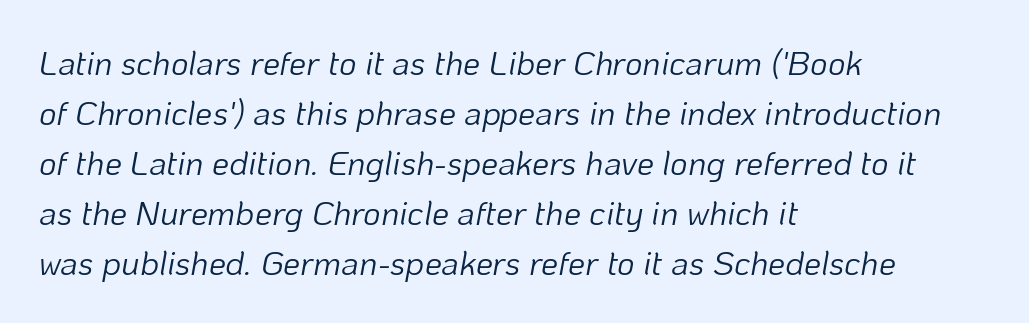
Q: Is the text bold? A: No.
Q: Is the text italic (slanted)? A: Yes, it leans right by about 10 degrees.
Q: Is the text underlined? A: No.
Q: How is the paragraph aligned? A: Left-aligned.
Q: Is the spacing between letters normal or unusually wide? A: Normal.
Q: Is the spacing between lines tight, normal or loose? A: Normal.
Q: Width (condensed, normal, or wide)? A: Normal.
Q: Stroke contrast? A: Low.
Q: x-height? A: Medium.
Q: Monospaced? A: No.
